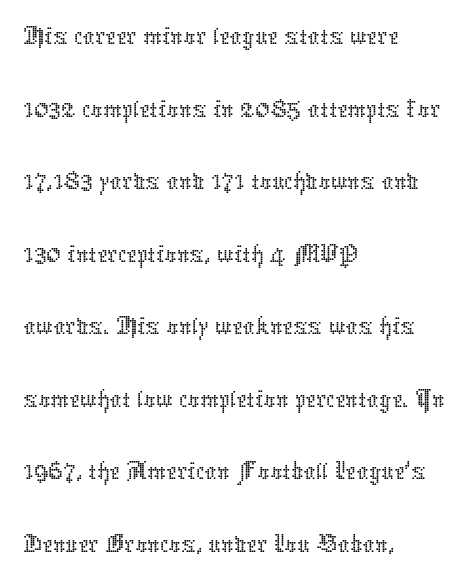
The image shows 59 px thin type, upright; set left-aligned, line spacing 1.23x, normal letter spacing, not underlined; low stroke contrast and a medium x-height.
